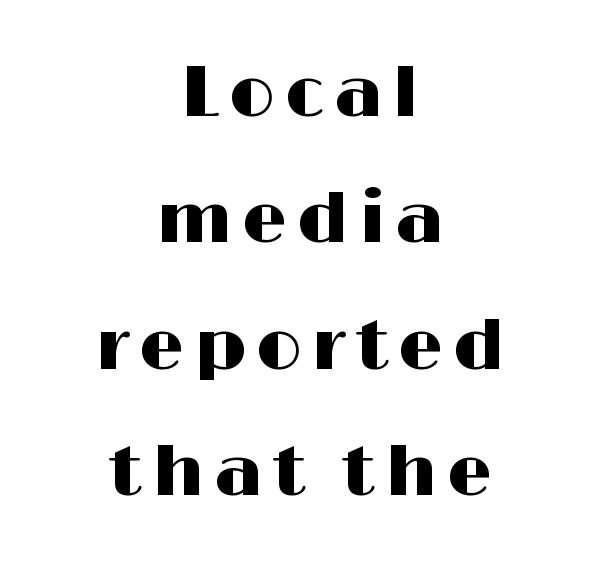
The image shows 71 px wide sans-serif type, upright; set centered, line spacing 1.78x, not underlined; high stroke contrast and a medium x-height.
